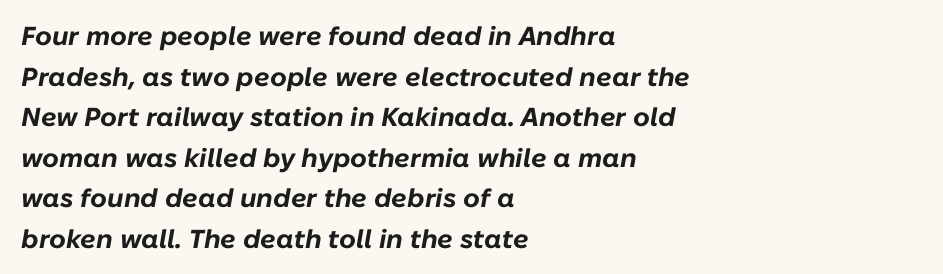
The image shows 26 px bold type, italic (leaning right); set left-aligned, normal line spacing (1.56x), normal letter spacing, not underlined.
